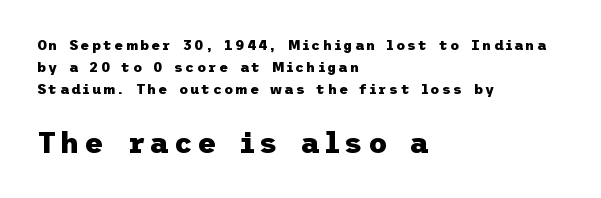
{"serif": "no", "italic": "no", "bold": "yes", "weight": "heavy", "width": "normal", "stroke_contrast": "low", "x_height": "medium", "underline": "no", "align": "left", "line_spacing": "normal", "line_spacing_ratio": 1.57, "larger_block": "second", "size_ratio": 2.07, "glyph_px": 29}
